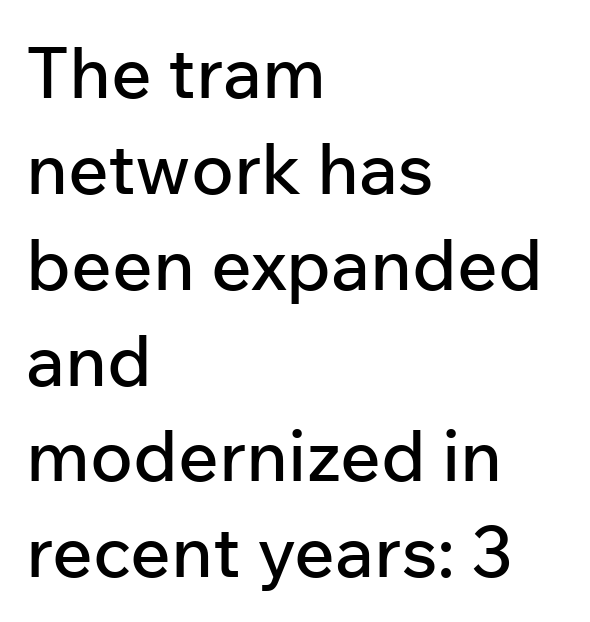
Q: Is the text italic (slanted)? A: No, it is upright.
Q: Is the typeface a serif or a sans-serif typeface? A: Sans-serif.
Q: Is the text underlined? A: No.
Q: How is the paragraph aligned? A: Left-aligned.
Q: Is the spacing between letters normal or unusually wide? A: Normal.
Q: Is the spacing between lines tight, normal or loose? A: Normal.
Q: Width (condensed, normal, or wide)? A: Normal.
Q: Stroke contrast? A: Low.
Q: x-height? A: Medium.
Q: Monospaced? A: No.
